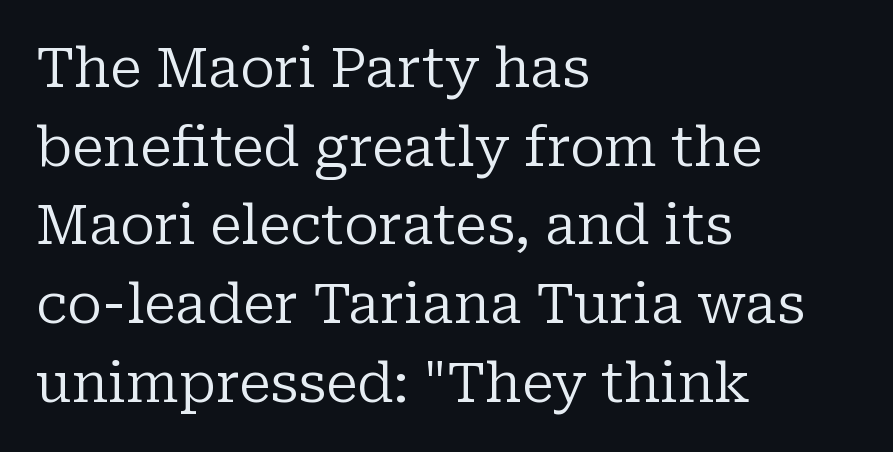
Q: Is the text bold? A: No.
Q: Is the text italic (slanted)? A: No, it is upright.
Q: Is the typeface a serif or a sans-serif typeface? A: Serif.
Q: Is the text underlined? A: No.
Q: How is the paragraph aligned? A: Left-aligned.
Q: Is the spacing between letters normal or unusually wide? A: Normal.
Q: Is the spacing between lines tight, normal or loose? A: Normal.
Q: Width (condensed, normal, or wide)? A: Normal.
Q: Stroke contrast? A: Low.
Q: x-height? A: Medium.
Q: Monospaced? A: No.
